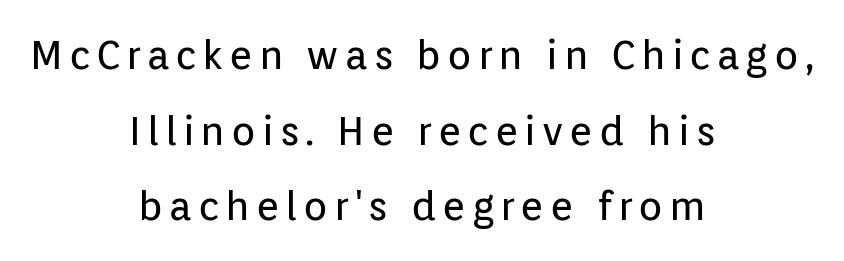
The image shows 40 px regular-weight sans-serif type, upright; set centered, line spacing 1.89x, not underlined; low stroke contrast and a medium x-height.
